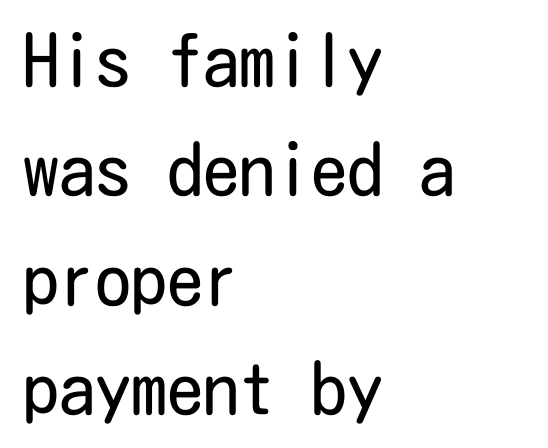
The image shows 72 px regular-weight, condensed sans-serif type, upright; set left-aligned, normal line spacing (1.52x), normal letter spacing, not underlined; low stroke contrast and a medium x-height.
